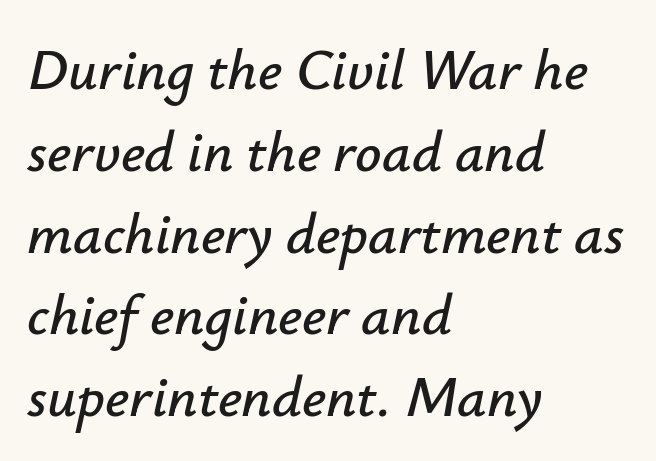
The image shows 58 px text type, italic (leaning right); set left-aligned, normal line spacing (1.41x), normal letter spacing, not underlined; low stroke contrast and a small x-height.
